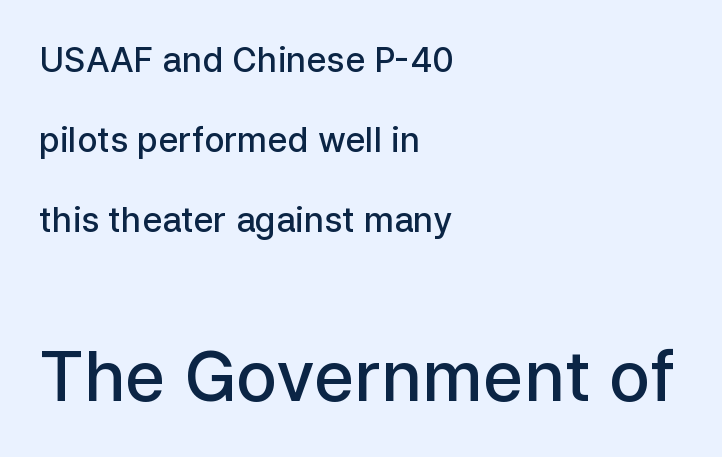
This sample has the flowing, uneven cadence of proportional lettering. The passage shown has conventional tracking throughout. Caption: multi-line text, flush left, ragged right. Observe the absence of serifs on each vertical stroke in this sample. Line spacing here is loose.
